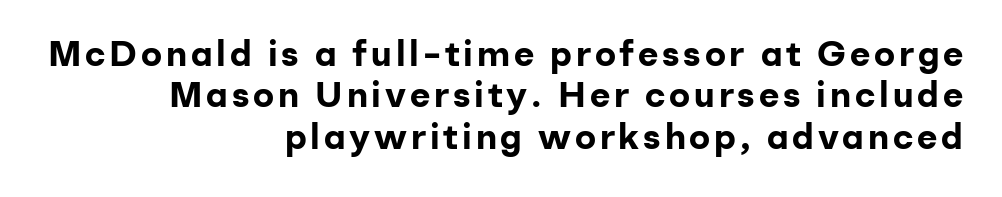
{"serif": "no", "italic": "no", "bold": "yes", "weight": "bold", "width": "normal", "stroke_contrast": "low", "x_height": "medium", "monospaced": "no", "underline": "no", "align": "right", "line_spacing_ratio": 1.18, "glyph_px": 35}
